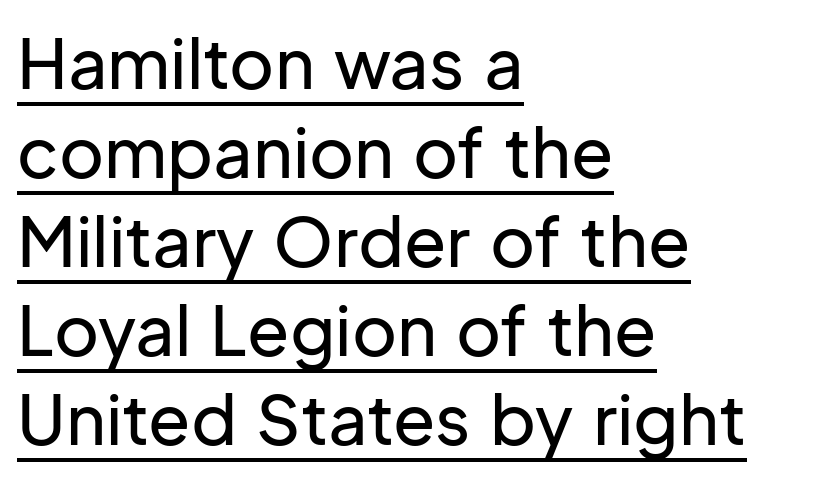
This sample uses an upright cut, with every glyph sitting square on the baseline. The ragged edge is on the right, which tells us the setting is flush left. The letters sit at their default tracking, neither squeezed nor spread. A normal amount of white space separates one row of letters from the next.
